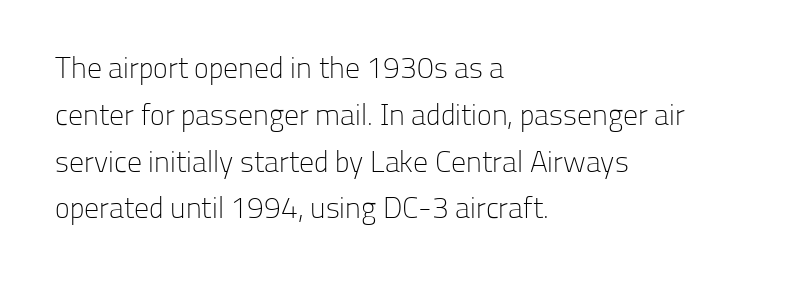
The image shows 30 px light sans-serif type, upright; set left-aligned, normal line spacing (1.56x), normal letter spacing, not underlined; low stroke contrast and a medium x-height.
